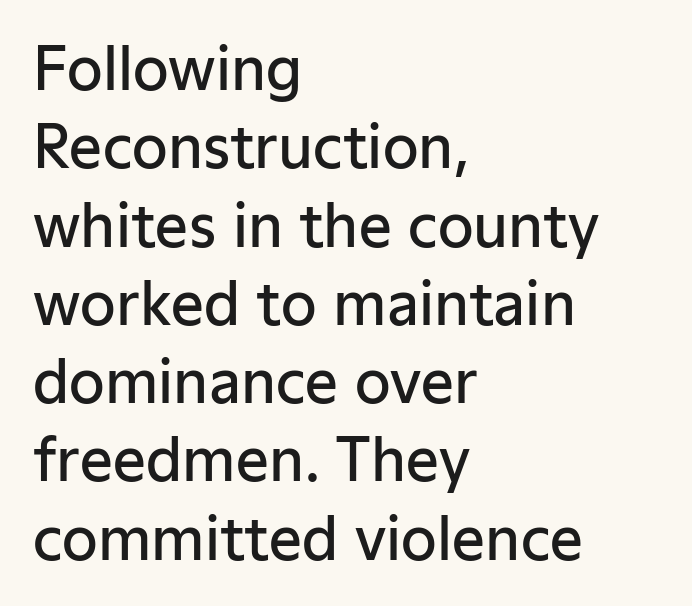
Look at the bottom of the vertical strokes: they stop flat, with no serifs. Short note: letters normally spaced. Spacing verdict: proportional, widths tailored to each character. Does the copy run flush right? No — it runs flush left. Descenders are the only things crossing below the line.
